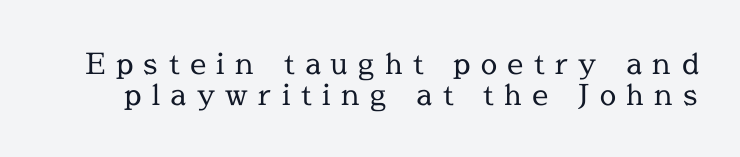
Just letters on the line, the space beneath them empty. Stems and bowls with no extra thickness — not bold. Small tapered or slab feet sit at the stroke ends, so this counts as serif. When letters stand straight like this, we call the style roman or upright. Vertically, the passage feels compressed, each row crowding the next.
